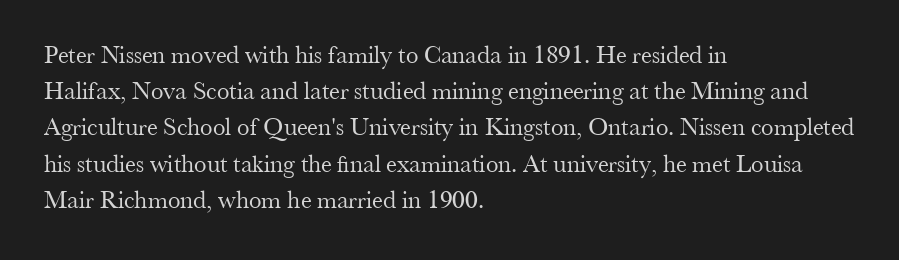
The image shows 25 px text type, upright; set left-aligned, normal line spacing (1.45x), normal letter spacing, not underlined.
